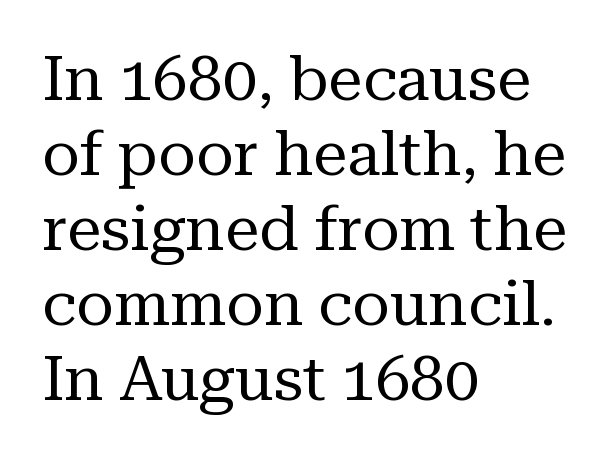
The image shows 62 px regular-weight serif type, upright; set left-aligned, line spacing 1.21x, normal letter spacing, not underlined; medium stroke contrast and a medium x-height.
